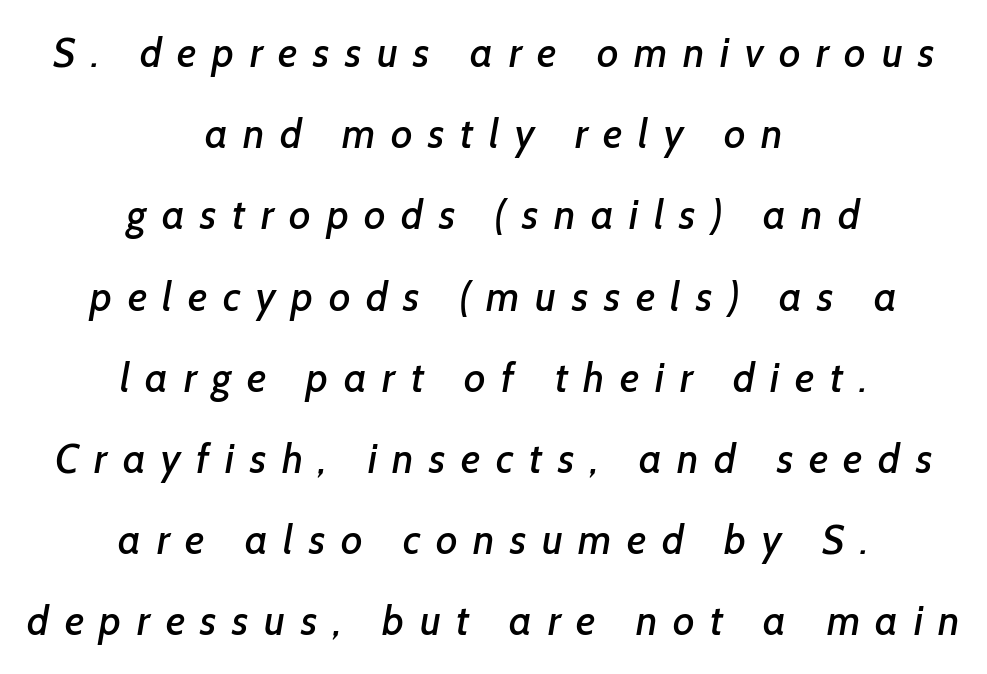
The image shows 41 px sans-serif type; set centered, loose line spacing (1.98x), unusually wide letter spacing (+0.38 em), not underlined; low stroke contrast and a medium x-height.
